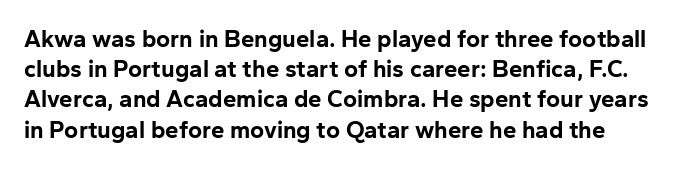
The baseline area is clear. The characters look thick and weighty, a clear bold. Inter-character spacing is left at the font's built-in metrics. A roman cut, with each character standing at attention. Vertically, the passage feels balanced, rows spaced as you'd expect.
